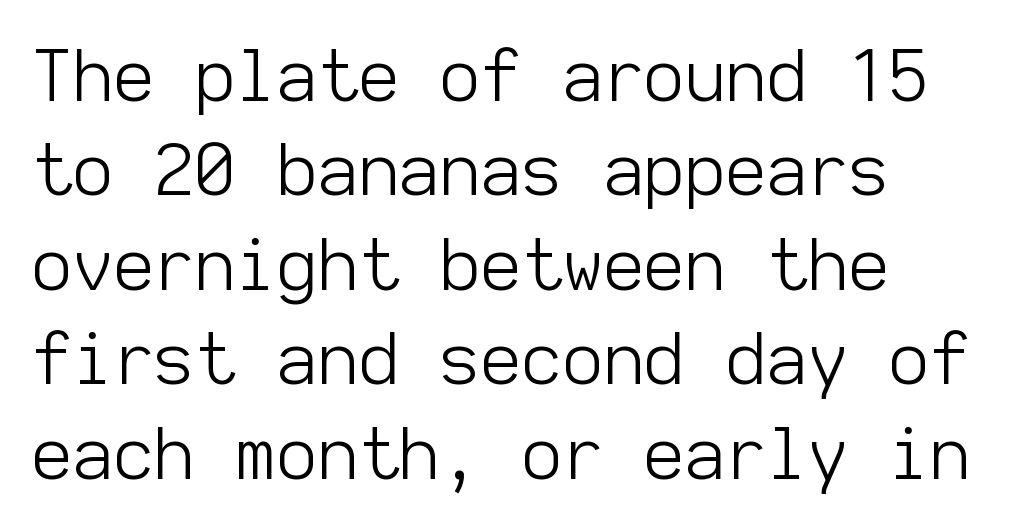
Q: Is the text bold? A: No.
Q: Is the text italic (slanted)? A: No, it is upright.
Q: Is the typeface a serif or a sans-serif typeface? A: Sans-serif.
Q: Is the text underlined? A: No.
Q: How is the paragraph aligned? A: Left-aligned.
Q: Is the spacing between letters normal or unusually wide? A: Normal.
Q: Is the spacing between lines tight, normal or loose? A: Normal.
Q: Width (condensed, normal, or wide)? A: Normal.
Q: Stroke contrast? A: Low.
Q: x-height? A: Medium.
Q: Monospaced? A: Yes.
